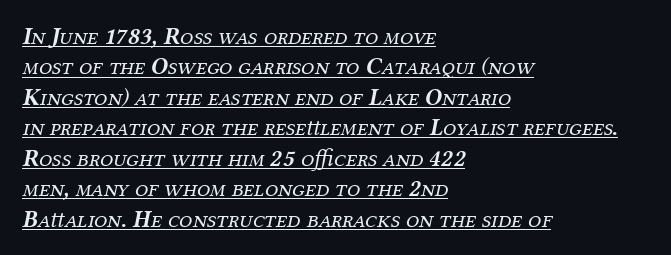
{"italic": "yes", "lean": "right", "slant_degrees": 12, "bold": "no", "underline": "yes", "align": "left", "line_spacing": "normal", "line_spacing_ratio": 1.27, "letter_spacing": "normal", "letter_spacing_em": 0.0, "glyph_px": 24}
